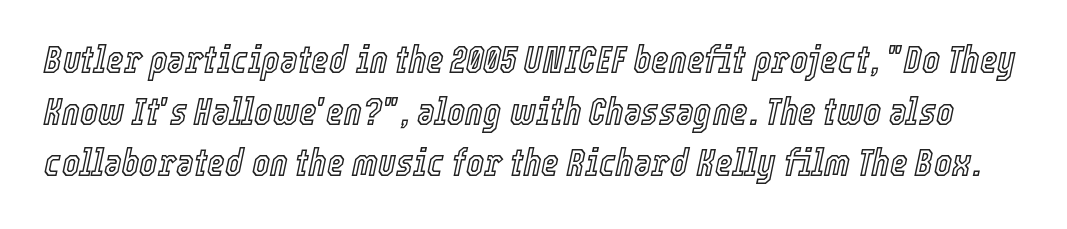
Character widths vary here, with narrow letters taking less room than wide ones. Style check: oblique. The specimen omits any rule beneath the text block's lines. Leading: standard.
